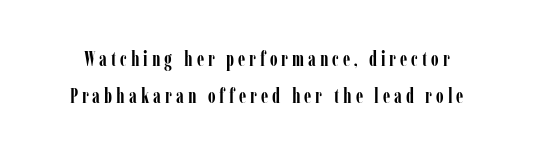
{"italic": "no", "bold": "yes", "underline": "no", "line_spacing_ratio": 1.83, "letter_spacing": "wide", "letter_spacing_em": 0.2, "glyph_px": 20}
